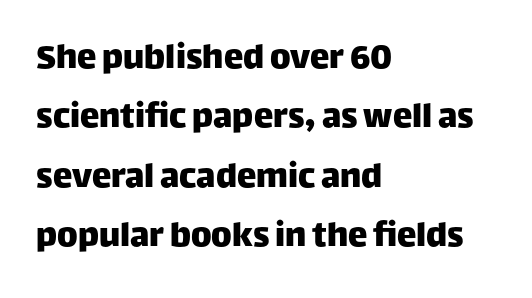
The image shows 39 px sans-serif type, upright; set left-aligned, normal line spacing (1.52x), normal letter spacing, not underlined; low stroke contrast and a large x-height.
